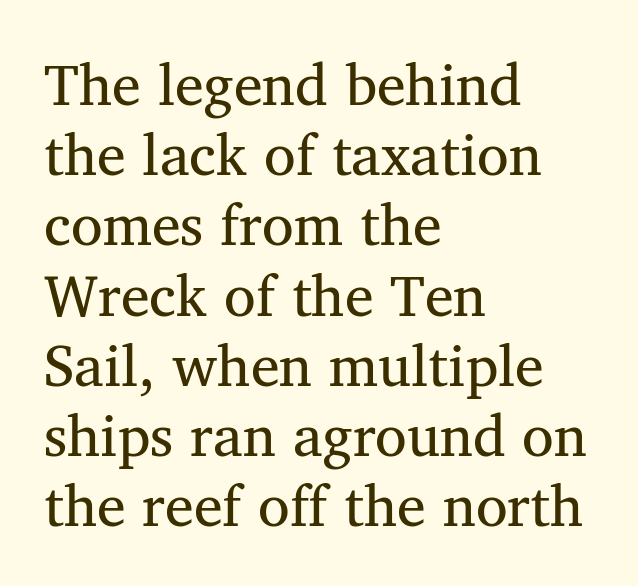
Q: Is the text bold? A: No.
Q: Is the text italic (slanted)? A: No, it is upright.
Q: Is the typeface a serif or a sans-serif typeface? A: Serif.
Q: Is the text underlined? A: No.
Q: How is the paragraph aligned? A: Left-aligned.
Q: Is the spacing between letters normal or unusually wide? A: Normal.
Q: Width (condensed, normal, or wide)? A: Normal.
Q: Stroke contrast? A: Medium.
Q: x-height? A: Medium.
Q: Monospaced? A: No.
